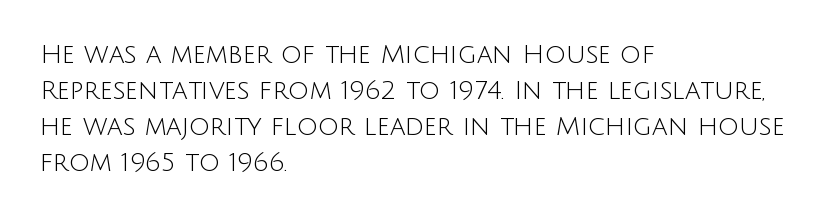
The image shows 26 px text type, upright; set left-aligned, normal line spacing (1.39x), normal letter spacing, not underlined.
